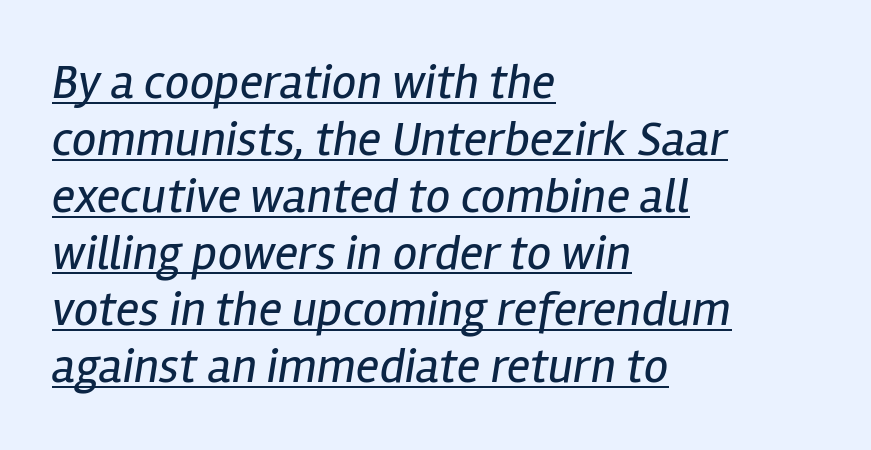
The image shows 49 px regular-weight, condensed type, italic (leaning right); set left-aligned, line spacing 1.16x, normal letter spacing, underlined; low stroke contrast and a medium x-height.
